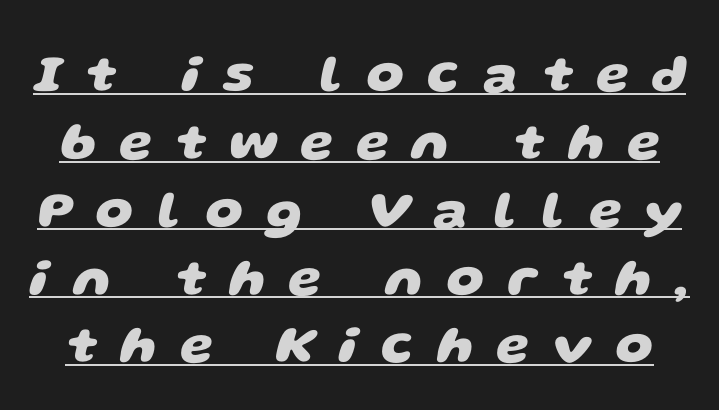
The image shows 53 px heavy, wide sans-serif type; set normal line spacing (1.28x), unusually wide letter spacing (+0.44 em), underlined; low stroke contrast and a large x-height.
